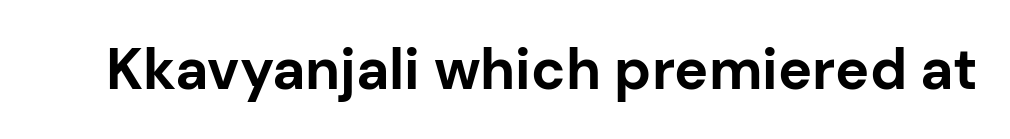
Do the letters lean? They stand straight. Heft: maximum for text — a bold. What stands out about the letter spacing? Nothing — it is the standard amount. Stroke terminals: plain, sans-serif. Descenders are the only things crossing below the line.
